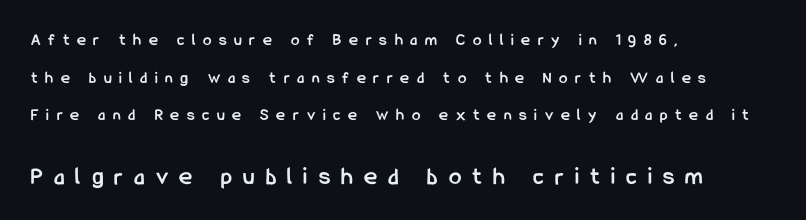
{"italic": "no", "bold": "yes", "underline": "no", "align": "left", "line_spacing": "loose", "line_spacing_ratio": 2.21, "letter_spacing": "wide", "letter_spacing_em": 0.45, "larger_block": "second", "size_ratio": 1.47, "glyph_px": 25}
